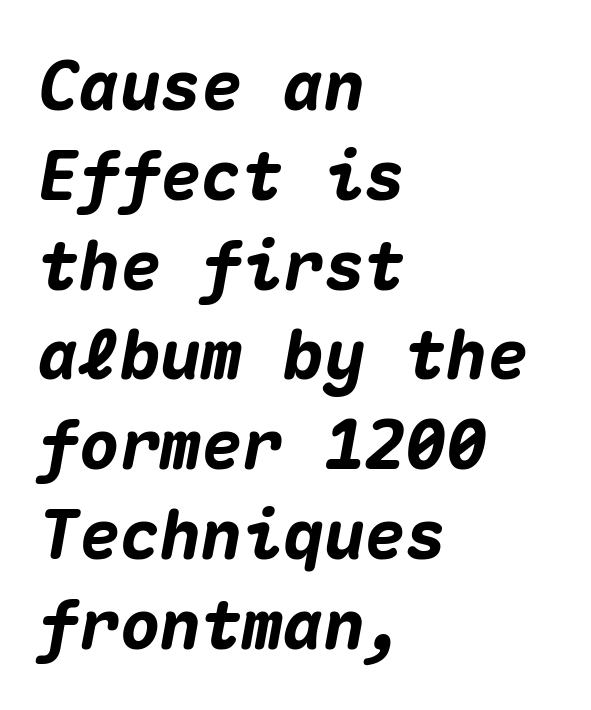
Q: Is the text bold? A: Yes.
Q: Is the text italic (slanted)? A: Yes, it leans right by about 10 degrees.
Q: Is the text underlined? A: No.
Q: How is the paragraph aligned? A: Left-aligned.
Q: Is the spacing between letters normal or unusually wide? A: Normal.
Q: Is the spacing between lines tight, normal or loose? A: Normal.
Q: Width (condensed, normal, or wide)? A: Normal.
Q: Stroke contrast? A: Medium.
Q: x-height? A: Medium.
Q: Monospaced? A: Yes.
